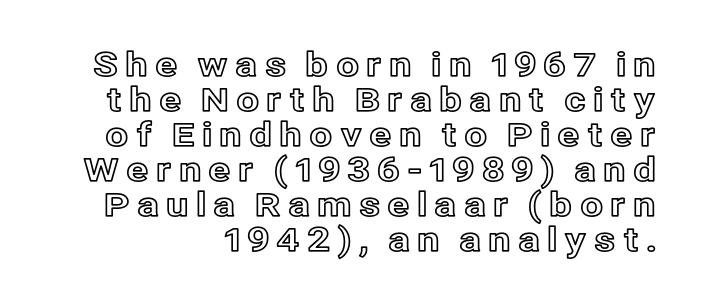
Q: Is the text italic (slanted)? A: No, it is upright.
Q: Is the text underlined? A: No.
Q: Is the spacing between letters normal or unusually wide? A: Unusually wide.
Q: Is the spacing between lines tight, normal or loose? A: Tight.
Q: Width (condensed, normal, or wide)? A: Normal.
Q: x-height? A: Medium.
Q: Monospaced? A: No.
